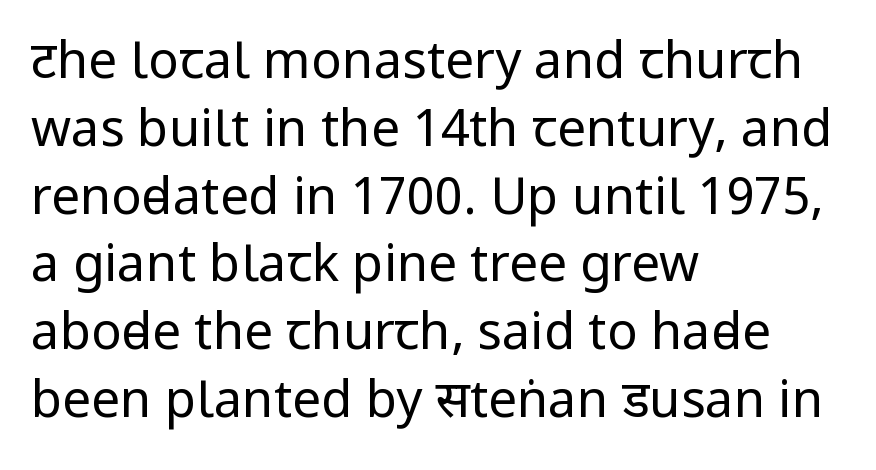
Upright lettering throughout. Nothing unusual about the tracking: characters are spaced as the font intends. Casual observation: everything's shoved over to the left. The strokes carry an ordinary text weight at most. These lines are rendered in a variable-pitch font. A typesetter would call this leading conventional body-copy spacing.
